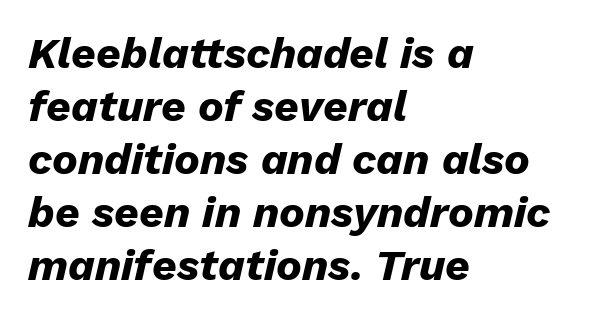
{"italic": "yes", "lean": "right", "slant_degrees": 13, "bold": "yes", "weight": "heavy", "width": "normal", "stroke_contrast": "low", "x_height": "medium", "monospaced": "no", "underline": "no", "align": "left", "line_spacing_ratio": 1.23, "letter_spacing": "normal", "letter_spacing_em": 0.0, "glyph_px": 43}
